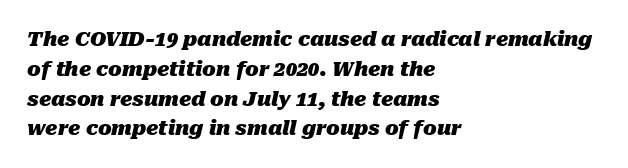
{"italic": "yes", "lean": "right", "slant_degrees": 10, "bold": "yes", "underline": "no", "align": "left", "line_spacing": "normal", "line_spacing_ratio": 1.49, "letter_spacing": "normal", "letter_spacing_em": 0.0, "glyph_px": 20}
